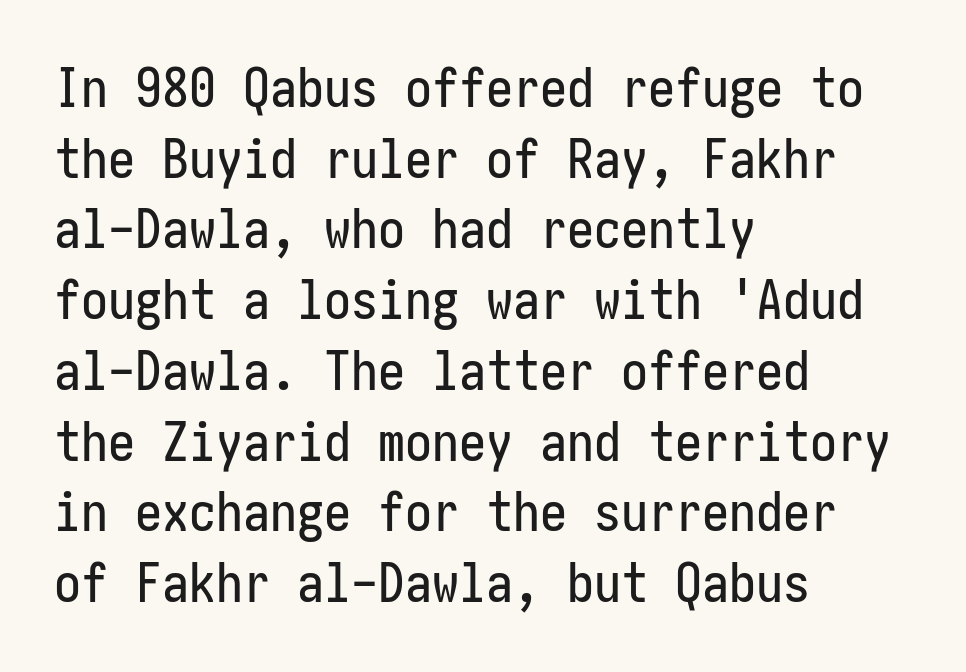
The image shows 54 px condensed sans-serif type, upright; set left-aligned, normal line spacing (1.31x), normal letter spacing, not underlined; low stroke contrast and a medium x-height.
